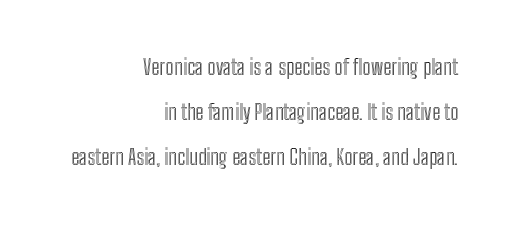
The image shows 21 px text type, upright; set right-aligned, loose line spacing (2.15x), normal letter spacing, not underlined.
